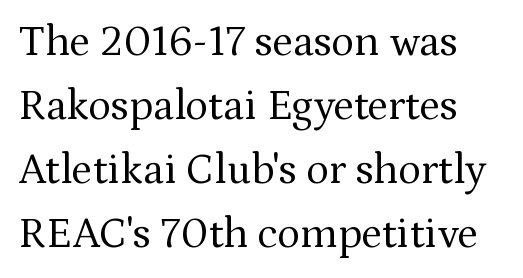
Q: Is the text bold? A: No.
Q: Is the text italic (slanted)? A: No, it is upright.
Q: Is the typeface a serif or a sans-serif typeface? A: Serif.
Q: Is the text underlined? A: No.
Q: Is the spacing between letters normal or unusually wide? A: Normal.
Q: Is the spacing between lines tight, normal or loose? A: Normal.
Q: Width (condensed, normal, or wide)? A: Normal.
Q: Stroke contrast? A: Medium.
Q: x-height? A: Medium.
Q: Monospaced? A: No.
